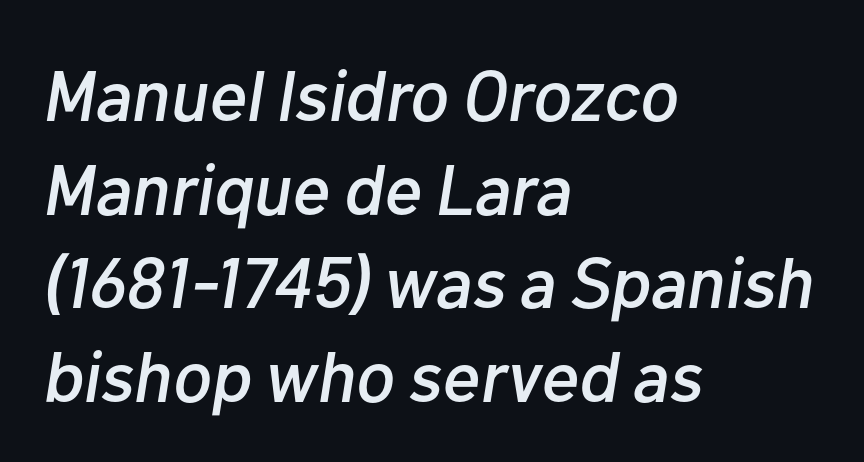
Q: Is the text italic (slanted)? A: Yes, it leans right by about 10 degrees.
Q: Is the text underlined? A: No.
Q: How is the paragraph aligned? A: Left-aligned.
Q: Is the spacing between letters normal or unusually wide? A: Normal.
Q: Is the spacing between lines tight, normal or loose? A: Normal.
Q: Width (condensed, normal, or wide)? A: Normal.
Q: Stroke contrast? A: Low.
Q: x-height? A: Medium.
Q: Monospaced? A: No.
